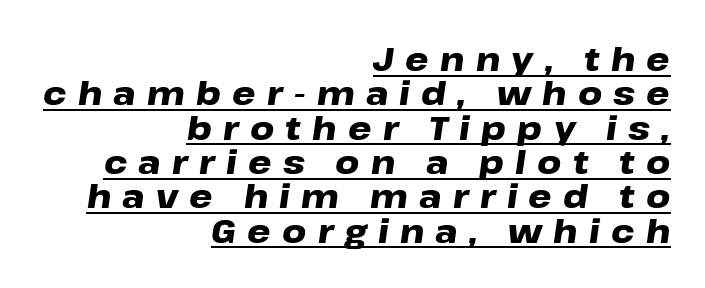
This rendering widens character spacing well past its baseline value. Here the designer chose a conventional face with non-uniform glyph widths. Compared with a flush-left layout, this one pins lines to the opposite, right side. A typesetter would call this leading minimal, almost set solid.
